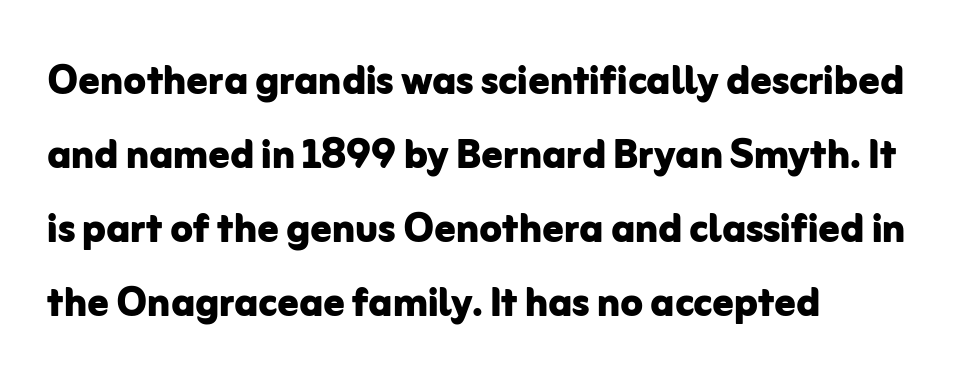
Is this a fixed-width face? No — the glyphs have proportional, varying widths. A typesetter would call this leading conventional body-copy spacing. What kind of face is this? One without serifs — a sans. Tracking here is standard; glyphs follow each other at the usual distance.
